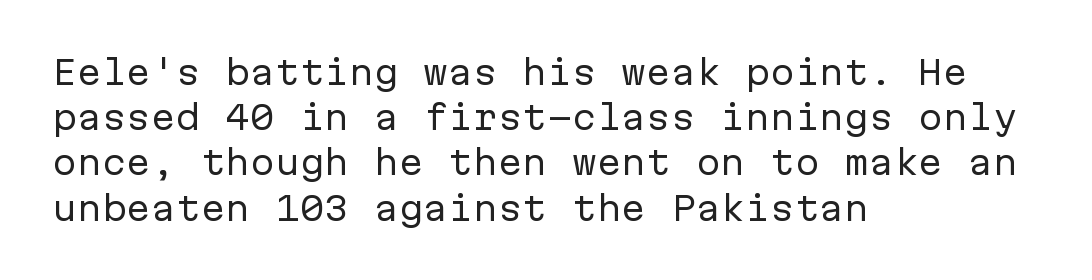
Interline gaps are of average width in this sample. Italic: no, the glyphs are upright roman. No feet cap the strokes, marking this as sans-serif type. Here the designer chose a console-style face with uniform glyph widths. In terms of letterspacing, this is plain default setting.
